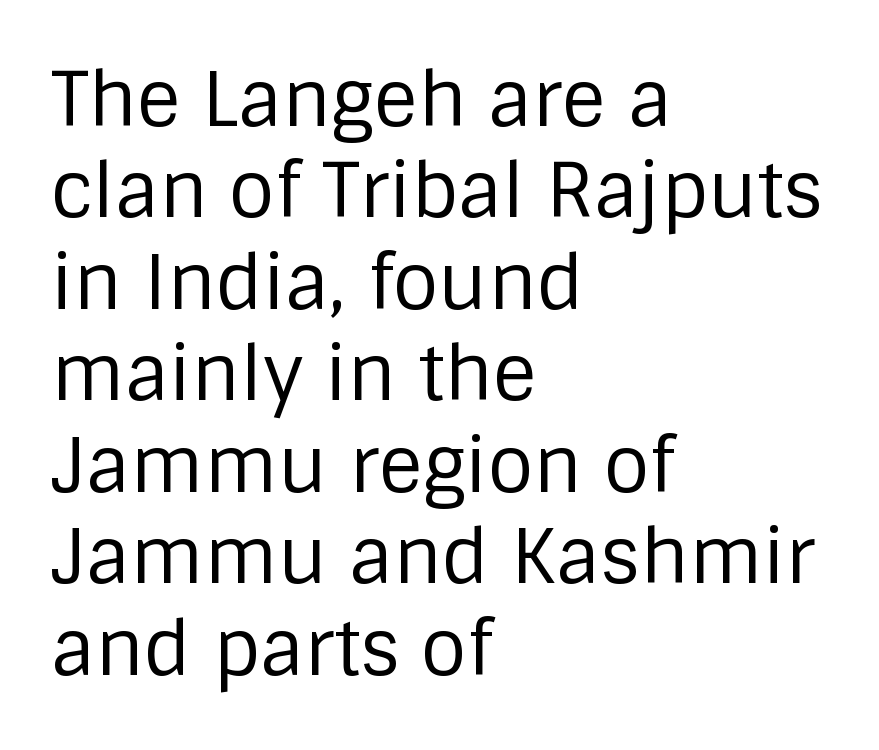
{"serif": "no", "italic": "no", "bold": "no", "weight": "regular", "width": "normal", "stroke_contrast": "low", "x_height": "large", "monospaced": "no", "underline": "no", "align": "left", "line_spacing_ratio": 1.22, "letter_spacing": "normal", "letter_spacing_em": 0.0, "glyph_px": 75}
